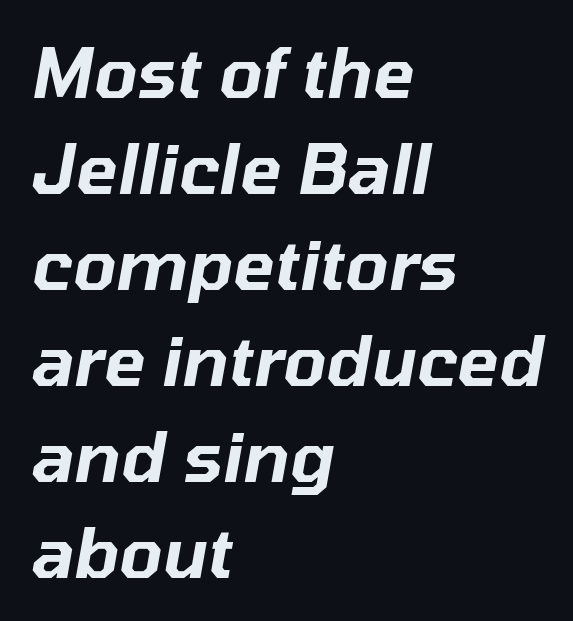
{"italic": "yes", "lean": "right", "slant_degrees": 10, "width": "normal", "stroke_contrast": "low", "x_height": "medium", "monospaced": "no", "underline": "no", "align": "left", "line_spacing": "normal", "line_spacing_ratio": 1.39, "letter_spacing": "normal", "letter_spacing_em": 0.0, "glyph_px": 69}
